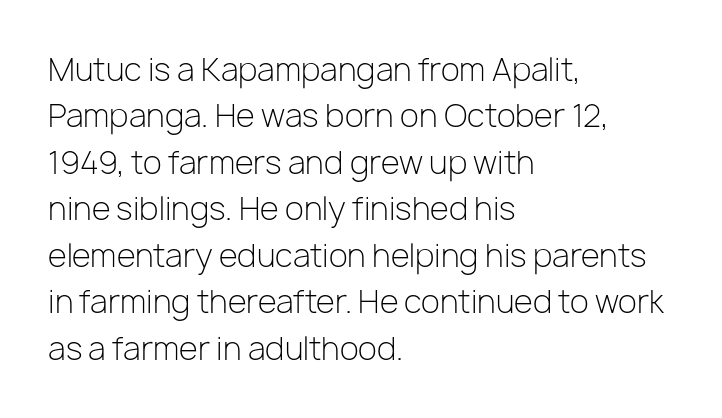
Honestly, the row spacing looks completely unremarkable. Just letters on the line, the space beneath them empty. These lines are composed in type without serifs. Every character sits straight up, as roman type does. Layout note: lines flush left. On a weight scale, this lands at 450 or below.
